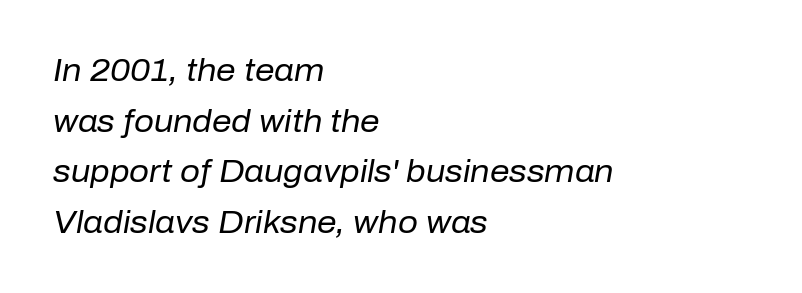
{"italic": "yes", "lean": "right", "slant_degrees": 10, "bold": "no", "weight": "regular", "width": "normal", "stroke_contrast": "low", "x_height": "medium", "monospaced": "no", "underline": "no", "align": "left", "line_spacing": "normal", "line_spacing_ratio": 1.63, "letter_spacing": "normal", "letter_spacing_em": 0.0, "glyph_px": 31}
